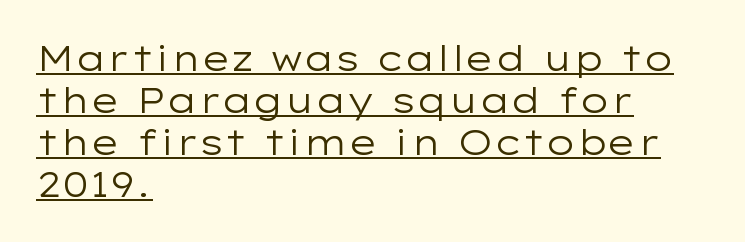
{"serif": "no", "italic": "no", "bold": "no", "weight": "regular", "width": "wide", "stroke_contrast": "low", "x_height": "medium", "monospaced": "no", "underline": "yes", "align": "left", "line_spacing_ratio": 1.2, "letter_spacing": "normal", "letter_spacing_em": 0.0, "glyph_px": 35}
